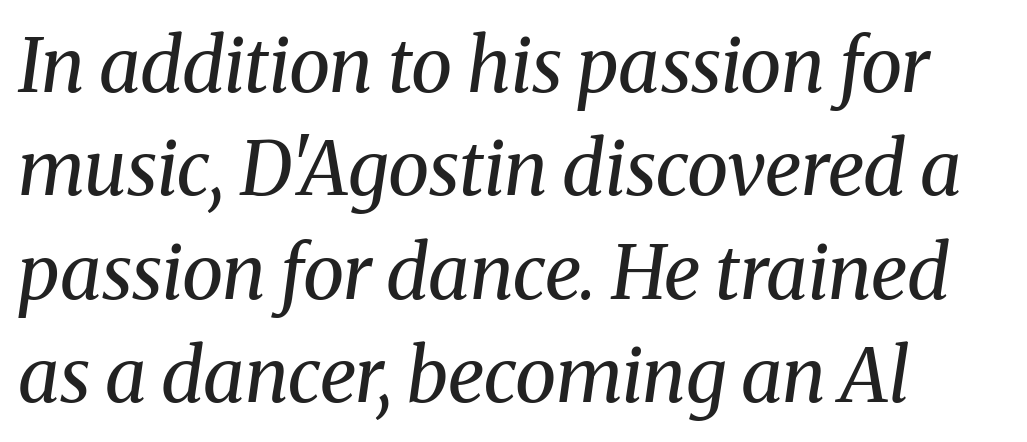
The image shows 75 px regular-weight serif type, italic (leaning right); set left-aligned, normal line spacing (1.38x), normal letter spacing, not underlined; medium stroke contrast and a medium x-height.
